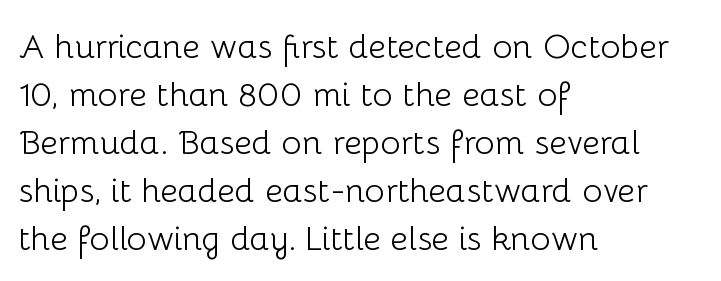
{"serif": "no", "italic": "no", "bold": "no", "weight": "light", "width": "normal", "stroke_contrast": "low", "x_height": "medium", "monospaced": "no", "underline": "no", "align": "left", "line_spacing": "normal", "line_spacing_ratio": 1.41, "letter_spacing": "normal", "letter_spacing_em": 0.0, "glyph_px": 34}
